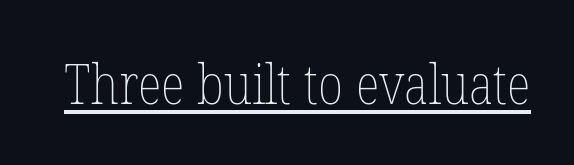
Nothing unusual about the tracking: characters are spaced as the font intends. Beneath each row of characters lies a ruled line. No chunkiness to these letters — they're not bold. Do the letters lean? They stand straight. The face used here is proportionally spaced, like ordinary book or web type.
